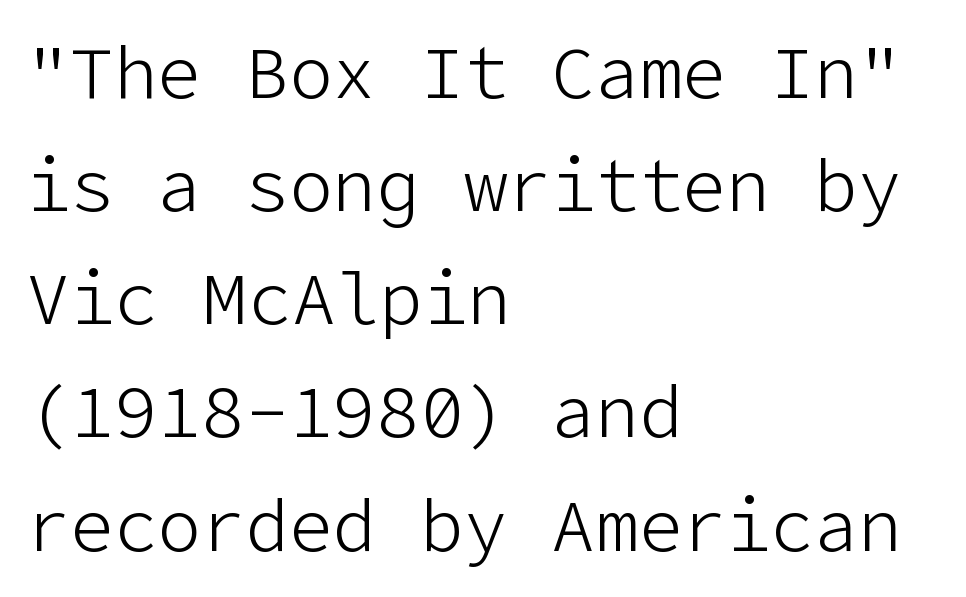
Q: Is the text bold? A: No.
Q: Is the text italic (slanted)? A: No, it is upright.
Q: Is the typeface a serif or a sans-serif typeface? A: Sans-serif.
Q: Is the text underlined? A: No.
Q: How is the paragraph aligned? A: Left-aligned.
Q: Is the spacing between letters normal or unusually wide? A: Normal.
Q: Is the spacing between lines tight, normal or loose? A: Normal.
Q: Width (condensed, normal, or wide)? A: Normal.
Q: Stroke contrast? A: Low.
Q: x-height? A: Medium.
